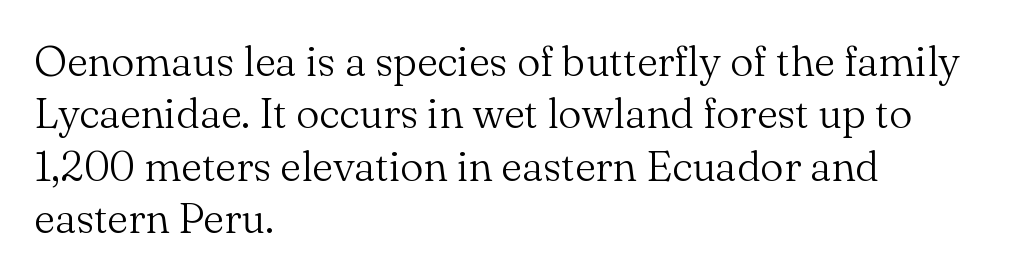
The image shows 42 px light serif type, upright; set left-aligned, normal line spacing (1.25x), normal letter spacing, not underlined; medium stroke contrast and a small x-height.
